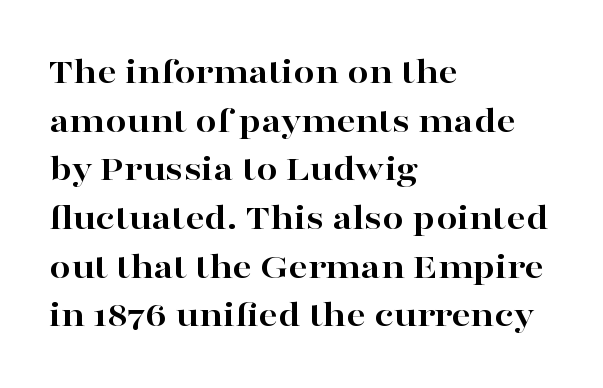
The image shows 38 px bold, wide serif type, upright; set left-aligned, normal line spacing (1.28x), normal letter spacing, not underlined; high stroke contrast and a medium x-height.
